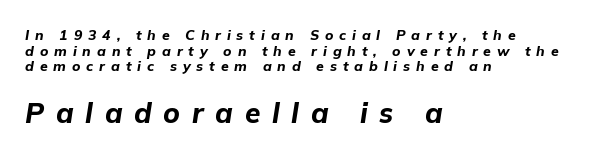
{"italic": "yes", "lean": "right", "slant_degrees": 9, "bold": "yes", "weight": "bold", "width": "normal", "stroke_contrast": "low", "x_height": "medium", "monospaced": "no", "underline": "no", "align": "left", "line_spacing": "tight", "line_spacing_ratio": 1.11, "letter_spacing": "wide", "letter_spacing_em": 0.42, "larger_block": "second", "size_ratio": 2.0, "glyph_px": 28}
